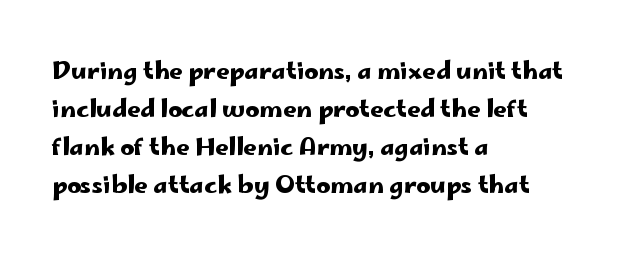
The image shows 24 px text type, upright; set left-aligned, normal line spacing (1.59x), normal letter spacing, not underlined.
